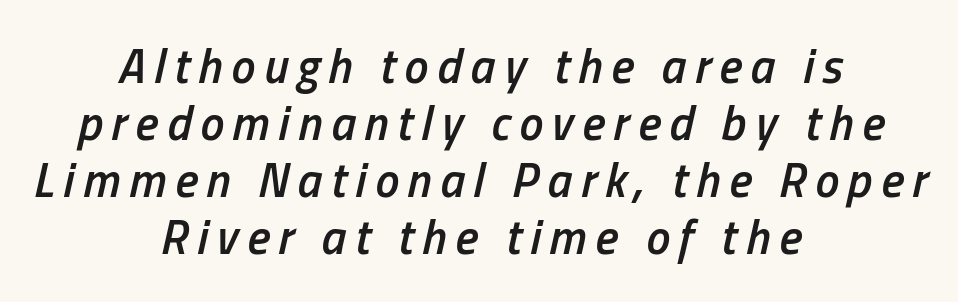
The image shows 48 px semibold, condensed type, italic (leaning right); set centered, line spacing 1.19x, not underlined; low stroke contrast and a medium x-height.
